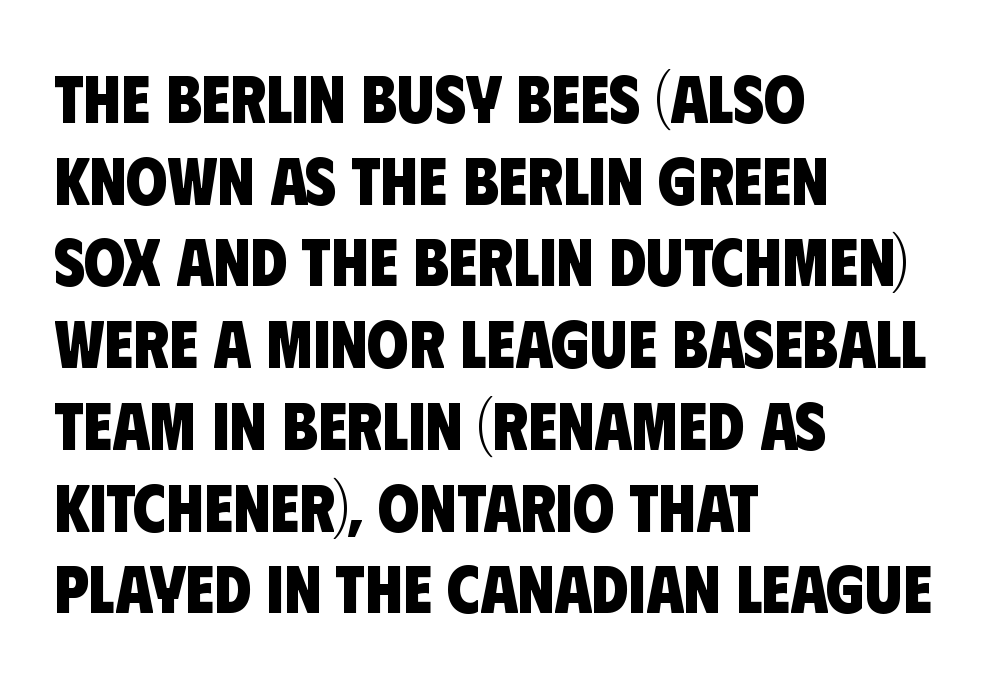
Q: Is the text bold? A: Yes.
Q: Is the typeface a serif or a sans-serif typeface? A: Sans-serif.
Q: Is the text underlined? A: No.
Q: How is the paragraph aligned? A: Left-aligned.
Q: Is the spacing between letters normal or unusually wide? A: Normal.
Q: Width (condensed, normal, or wide)? A: Condensed.
Q: Stroke contrast? A: Low.
Q: x-height? A: Large.
Q: Monospaced? A: No.
